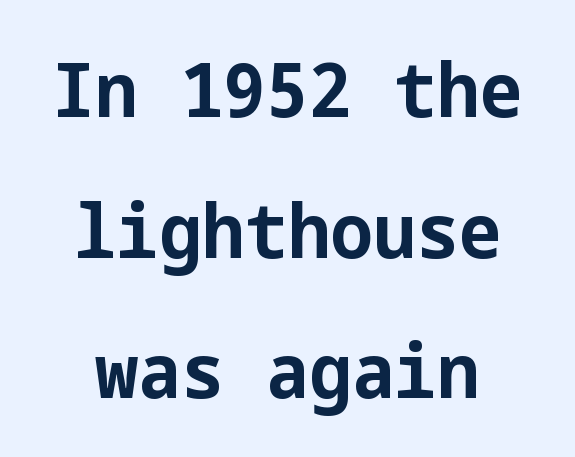
You'd pick this weight for a headline — it's a proper bold. The face used here is a sans, in the tradition of grotesques and geometrics. Posture: straight, roman, zero tilt. In CSS terms this would be text-align: center. The letterforms sit shoulder to shoulder at normal distance. Only glyphs here, with clear space below each row.
